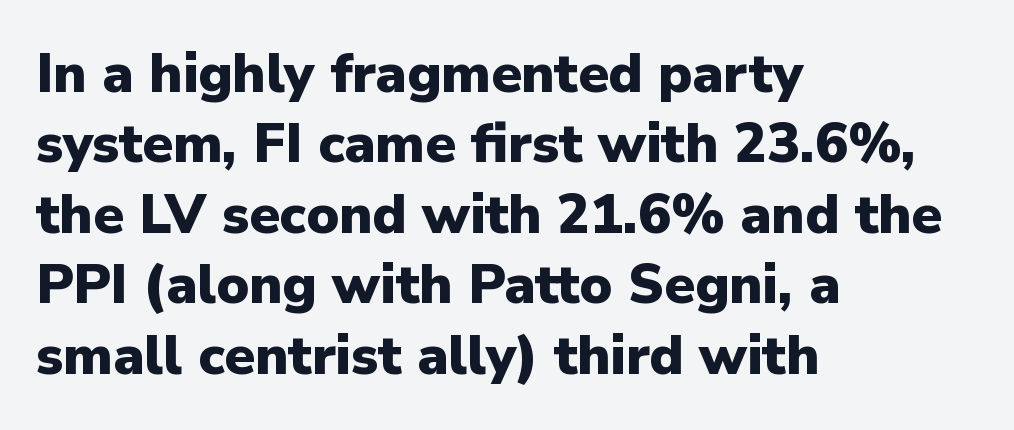
Q: Is the text bold? A: Yes.
Q: Is the text italic (slanted)? A: No, it is upright.
Q: Is the typeface a serif or a sans-serif typeface? A: Sans-serif.
Q: Is the text underlined? A: No.
Q: How is the paragraph aligned? A: Left-aligned.
Q: Is the spacing between letters normal or unusually wide? A: Normal.
Q: Is the spacing between lines tight, normal or loose? A: Normal.
Q: Width (condensed, normal, or wide)? A: Normal.
Q: Stroke contrast? A: Low.
Q: x-height? A: Medium.
Q: Monospaced? A: No.
